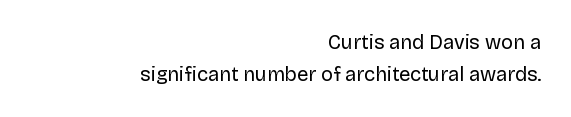
{"italic": "no", "bold": "no", "underline": "no", "align": "right", "line_spacing": "normal", "line_spacing_ratio": 1.6, "letter_spacing": "normal", "letter_spacing_em": 0.0, "glyph_px": 20}
